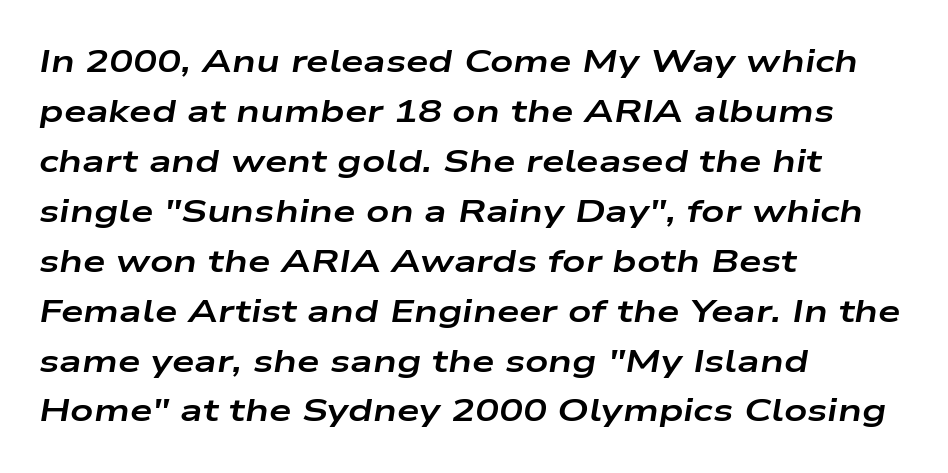
Words float on clear page, feet unadorned. Typesetter's note: full bold, strokes at maximum text heaviness. The compositor pushed each line to the left boundary. Standard letterfit; no display-style spreading of the glyphs. Do the characters align in a grid? No, the font is proportional.
